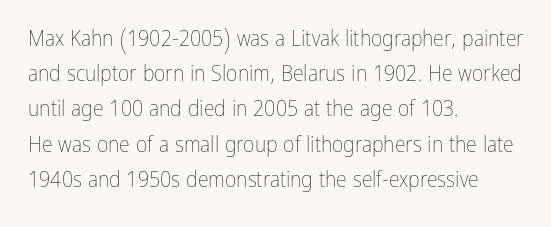
Q: Is the text bold? A: No.
Q: Is the text italic (slanted)? A: No, it is upright.
Q: Is the text underlined? A: No.
Q: How is the paragraph aligned? A: Left-aligned.
Q: Is the spacing between letters normal or unusually wide? A: Normal.
Q: Is the spacing between lines tight, normal or loose? A: Normal.
